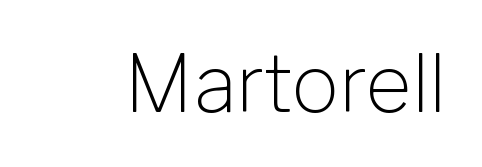
{"serif": "no", "italic": "no", "bold": "no", "weight": "light", "width": "normal", "stroke_contrast": "low", "x_height": "medium", "monospaced": "no", "underline": "no", "letter_spacing": "normal", "letter_spacing_em": 0.0, "glyph_px": 79}
